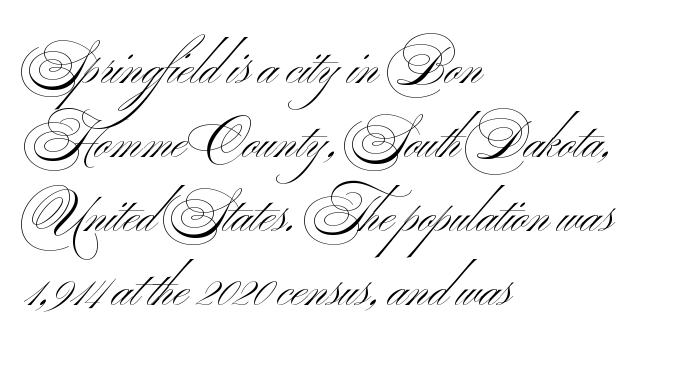
{"serif": "no", "bold": "no", "weight": "light", "width": "wide", "stroke_contrast": "medium", "x_height": "small", "monospaced": "no", "underline": "no", "align": "left", "line_spacing": "normal", "line_spacing_ratio": 1.45, "letter_spacing": "normal", "letter_spacing_em": 0.0, "glyph_px": 51}
